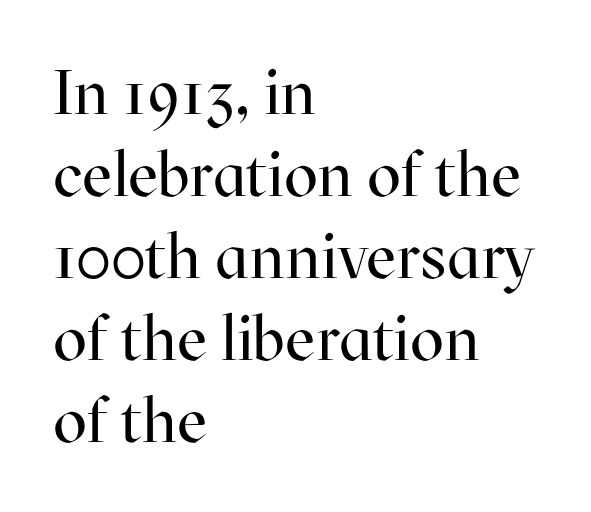
The image shows 63 px regular-weight serif type, upright; set left-aligned, normal line spacing (1.3x), normal letter spacing, not underlined; high stroke contrast and a medium x-height.
